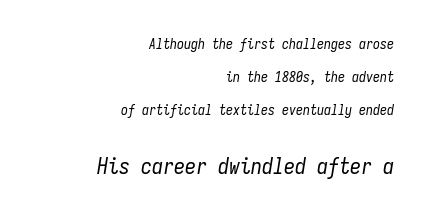
{"italic": "yes", "lean": "right", "slant_degrees": 9, "bold": "no", "underline": "no", "align": "right", "line_spacing": "loose", "line_spacing_ratio": 2.37, "letter_spacing": "normal", "letter_spacing_em": 0.0, "larger_block": "second", "size_ratio": 1.57, "glyph_px": 22}
